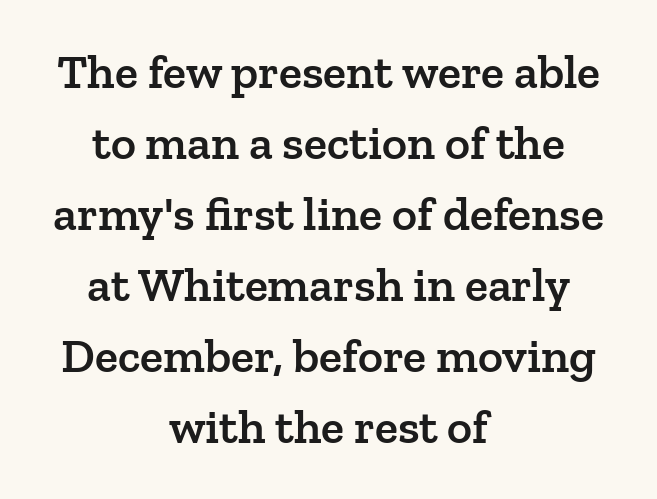
Type style note: has serifs. The block of text has a typical density, with ordinary space between rows. The lettering holds an erect, upright posture throughout. There is no visible air inserted between adjacent glyphs.
